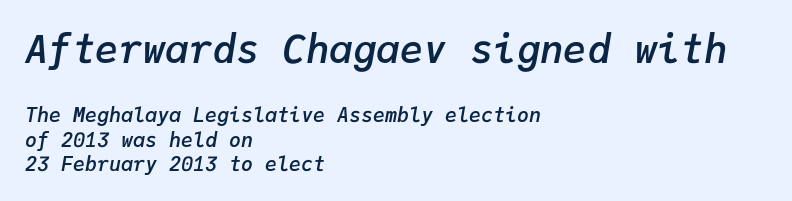
Visually the block forms a straight wall on the left and a jagged coastline on the right. A typesetter would call this monospace, since all characters share one set width. The upper block of text is set noticeably larger than the block beneath it. The glyphs look as if they've been sheared to an angle. This sample uses plain, unmodified letter spacing. Check the space under the baseline: it is left empty.
